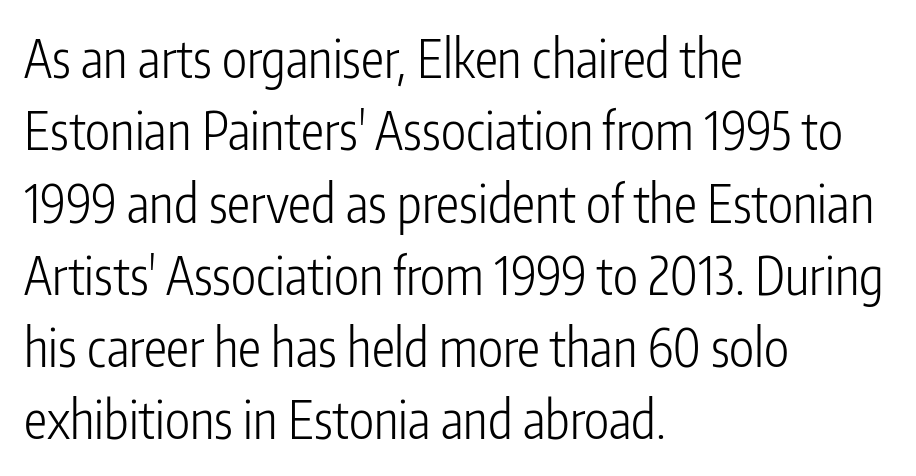
The image shows 52 px light, condensed sans-serif type, upright; set left-aligned, normal line spacing (1.39x), normal letter spacing, not underlined; low stroke contrast and a medium x-height.
